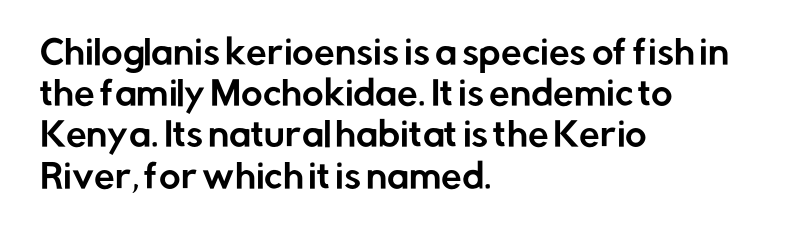
{"serif": "no", "italic": "no", "width": "normal", "stroke_contrast": "low", "x_height": "medium", "monospaced": "no", "underline": "no", "align": "left", "line_spacing": "normal", "line_spacing_ratio": 1.25, "letter_spacing": "normal", "letter_spacing_em": 0.0, "glyph_px": 33}
